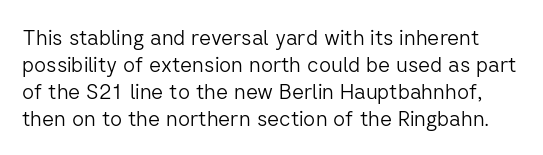
Beneath every word, the page is bare. Does extra space separate the letters? No, they use regular spacing. The designer left line spacing at the default. Is this a heavy cut? Hardly; it is regular or lighter. Ordinary non-slanted type is in use.
